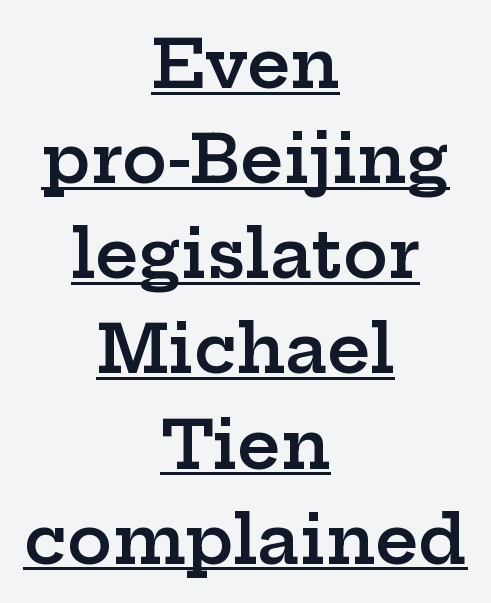
Do the characters align in a grid? No, the font is proportional. Both edges are ragged and mirror each other, which tells us the setting is centered. The designer left line spacing at the default. This sample carries an underscore along the baseline area. This is serif lettering, the kind often seen in printed books.
